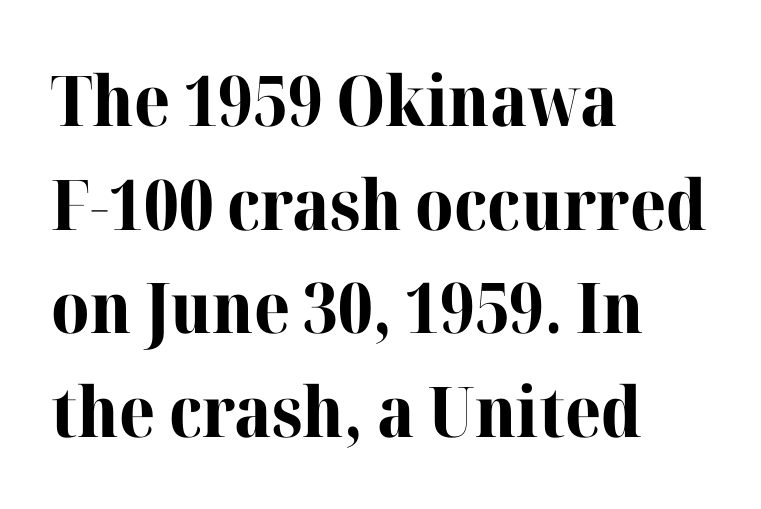
The image shows 70 px bold serif type, upright; set left-aligned, normal line spacing (1.48x), normal letter spacing, not underlined; high stroke contrast and a medium x-height.
